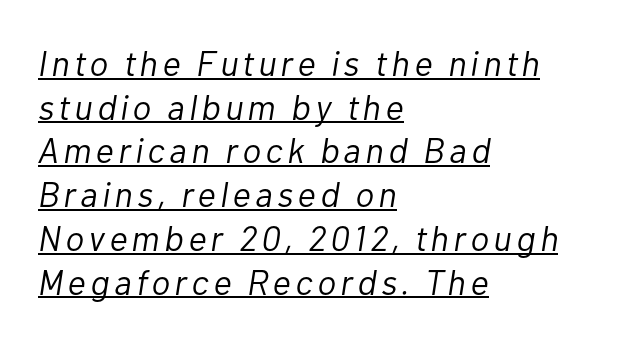
Decoration check: the copy is underlined. A quiet, ordinary-to-light weight characterises the typeface. Here the designer chose a conventional face with non-uniform glyph widths. One-word summary of the alignment: left. Notice how the stems are inclined rather than vertical — that's the hallmark of italics. Successive baselines arrive at the customary interval.
